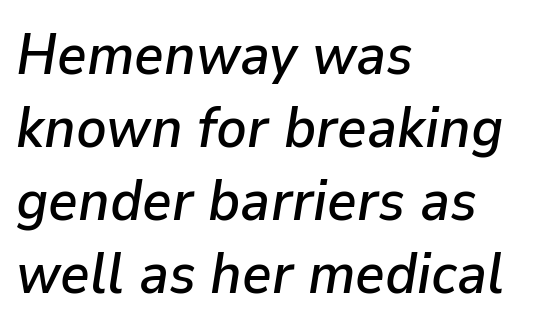
{"italic": "yes", "lean": "right", "slant_degrees": 9, "width": "normal", "stroke_contrast": "low", "x_height": "medium", "monospaced": "no", "underline": "no", "align": "left", "line_spacing": "normal", "line_spacing_ratio": 1.28, "letter_spacing": "normal", "letter_spacing_em": 0.0, "glyph_px": 57}
